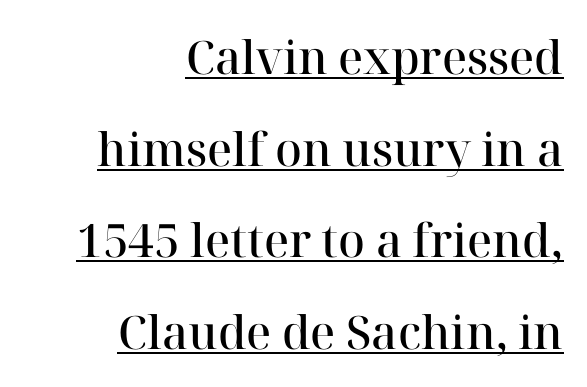
The image shows 46 px semibold serif type, upright; set right-aligned, loose line spacing (1.99x), normal letter spacing, underlined; high stroke contrast and a medium x-height.
